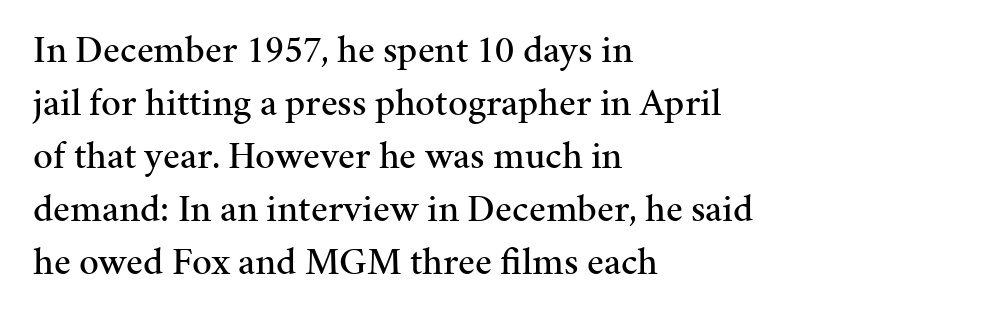
Classification — serif. Leading: standard. Caption: multi-line text, flush left, ragged right. Ascenders rise straight up at ninety degrees. How are the letters spaced? Ordinarily, with no added tracking.
